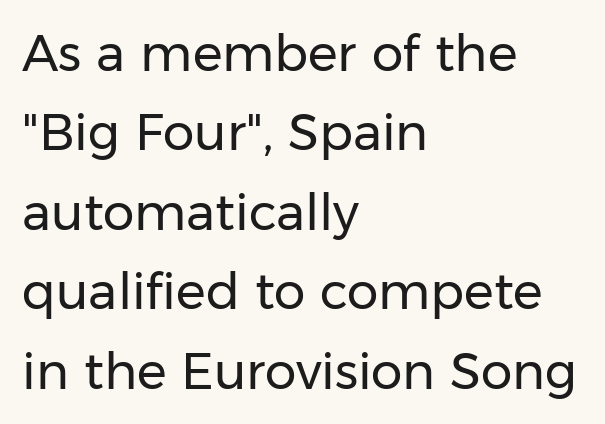
The typesetting does not lean heavy: it is not bold. The passage is arranged the way most books set body copy — flush left. Leading matches the norm, producing a regular column. These lines are rendered in a variable-pitch font. There is no visible air inserted between adjacent glyphs.
